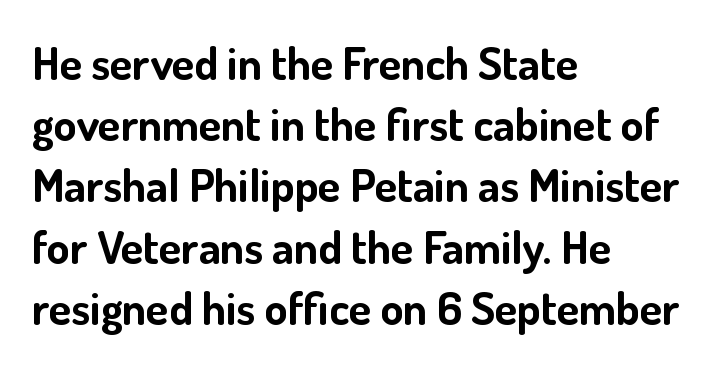
{"serif": "no", "italic": "no", "bold": "yes", "weight": "bold", "width": "normal", "stroke_contrast": "low", "x_height": "small", "monospaced": "no", "underline": "no", "align": "left", "line_spacing": "normal", "line_spacing_ratio": 1.33, "letter_spacing": "normal", "letter_spacing_em": 0.0, "glyph_px": 46}
